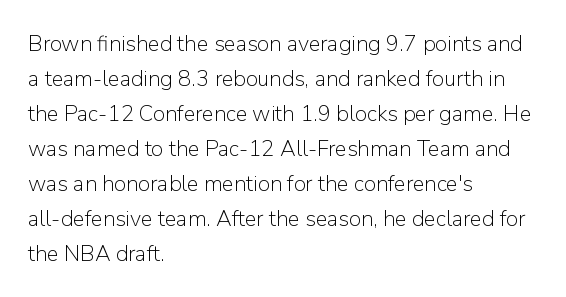
Q: Is the text bold? A: No.
Q: Is the text italic (slanted)? A: No, it is upright.
Q: Is the text underlined? A: No.
Q: How is the paragraph aligned? A: Left-aligned.
Q: Is the spacing between letters normal or unusually wide? A: Normal.
Q: Is the spacing between lines tight, normal or loose? A: Normal.
